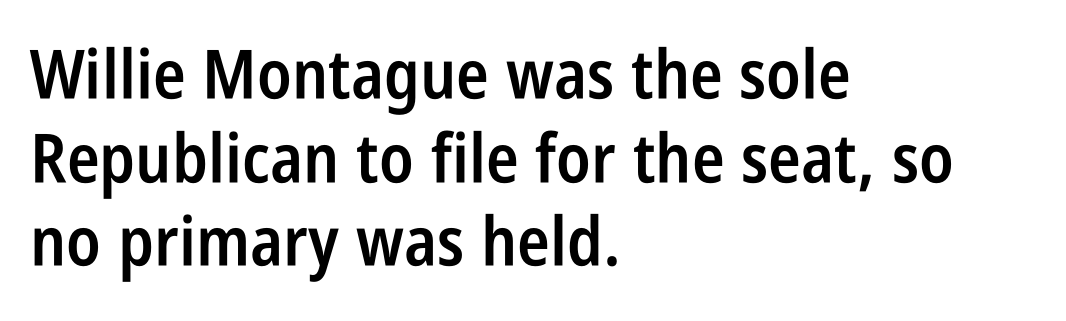
{"serif": "no", "italic": "no", "bold": "semi", "weight": "semibold", "width": "condensed", "stroke_contrast": "low", "x_height": "large", "monospaced": "no", "underline": "no", "align": "left", "line_spacing_ratio": 1.23, "letter_spacing": "normal", "letter_spacing_em": 0.0, "glyph_px": 68}
